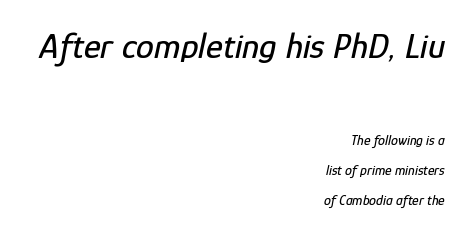
Note the varied advance widths — an 'i' is clearly narrower than an 'm'. Note: larger setting up top, smaller setting below. Posture: slanted. Glyph-to-glyph distance matches everyday printed text. All the whitespace from short lines collects on the left.
